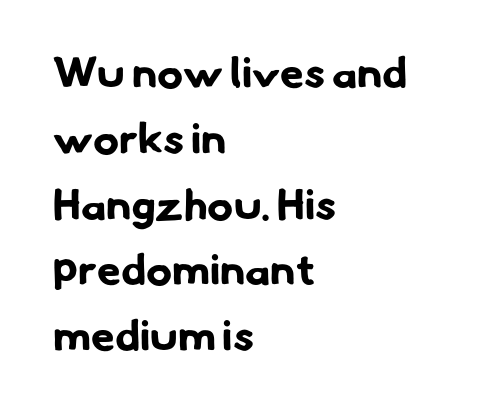
A typesetter would call this proportional, since set widths differ per character. The font is running at its bold setting. The letterforms sit shoulder to shoulder at normal distance. Clear beneath every line of the passage. Type style note: lacks serifs.
